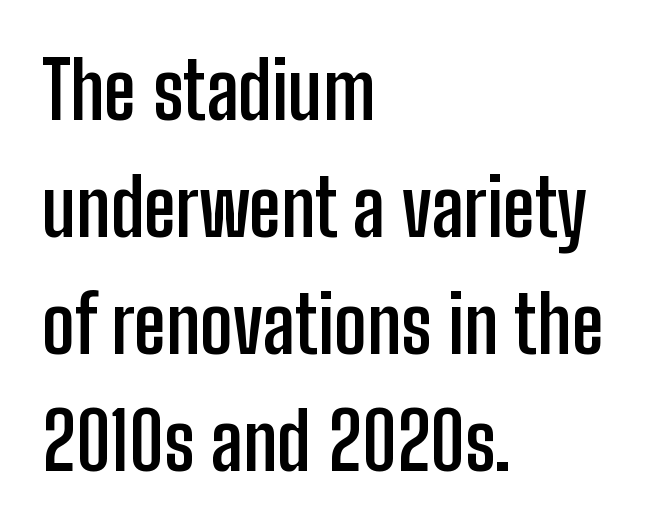
{"serif": "no", "italic": "no", "bold": "yes", "weight": "semibold", "width": "condensed", "stroke_contrast": "low", "x_height": "medium", "monospaced": "no", "underline": "no", "align": "left", "line_spacing": "normal", "line_spacing_ratio": 1.48, "letter_spacing": "normal", "letter_spacing_em": 0.0, "glyph_px": 79}
